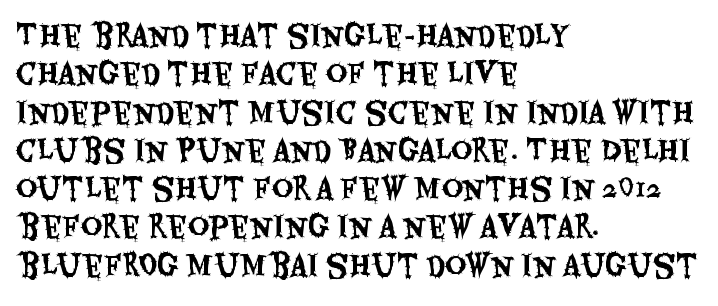
Q: Is the text italic (slanted)? A: No, it is upright.
Q: Is the typeface a serif or a sans-serif typeface? A: Sans-serif.
Q: Is the text underlined? A: No.
Q: How is the paragraph aligned? A: Left-aligned.
Q: Is the spacing between letters normal or unusually wide? A: Normal.
Q: Is the spacing between lines tight, normal or loose? A: Normal.
Q: Width (condensed, normal, or wide)? A: Condensed.
Q: Stroke contrast? A: Medium.
Q: x-height? A: Large.
Q: Monospaced? A: No.
